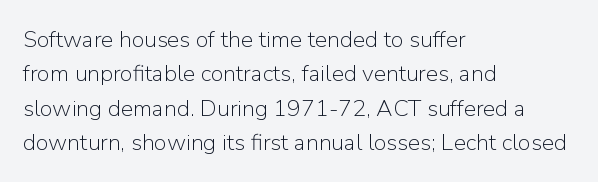
The image shows 23 px text type, upright; set left-aligned, normal line spacing (1.49x), normal letter spacing, not underlined.
